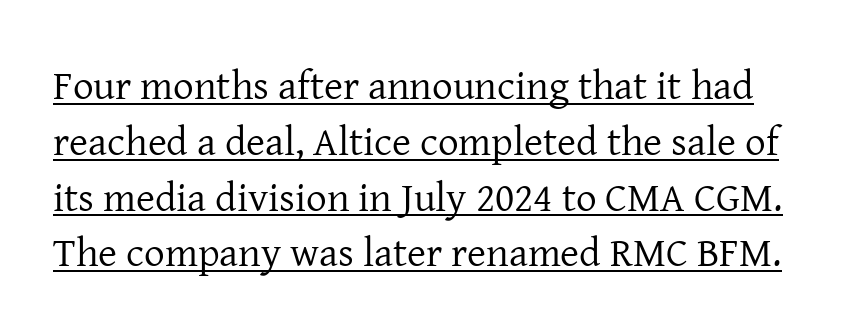
The image shows 41 px regular-weight serif type, upright; set normal line spacing (1.36x), normal letter spacing, underlined; low stroke contrast and a medium x-height.
